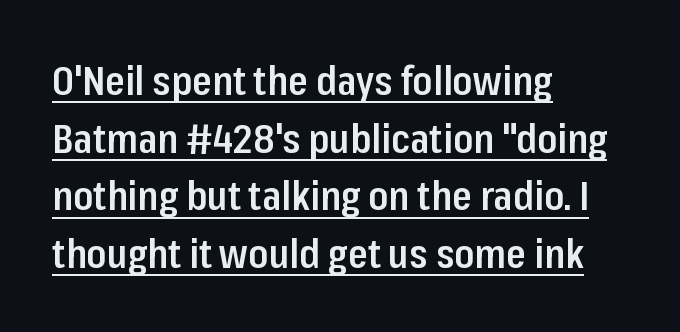
The image shows 40 px semibold, condensed sans-serif type, upright; set left-aligned, normal line spacing (1.44x), normal letter spacing, underlined; low stroke contrast and a medium x-height.
